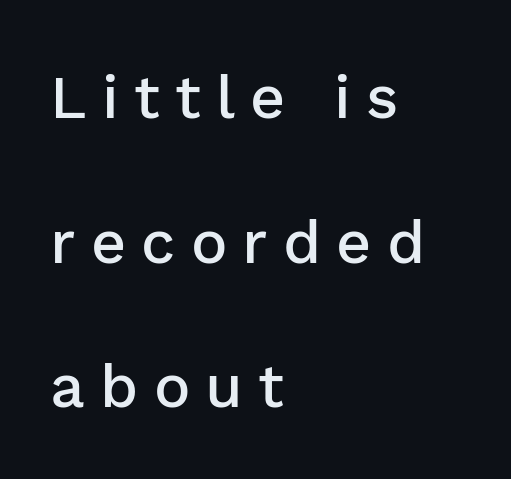
The foot of each line stays bare and open. A typesetter would label this face a sans. Airy leading. If you drew a ruler down the left edge, every line would touch it.
